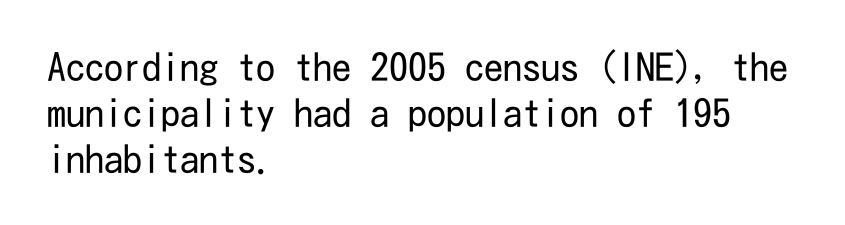
Q: Is the text bold? A: No.
Q: Is the text italic (slanted)? A: No, it is upright.
Q: Is the typeface a serif or a sans-serif typeface? A: Sans-serif.
Q: Is the text underlined? A: No.
Q: How is the paragraph aligned? A: Left-aligned.
Q: Is the spacing between letters normal or unusually wide? A: Normal.
Q: Width (condensed, normal, or wide)? A: Condensed.
Q: Stroke contrast? A: Low.
Q: x-height? A: Medium.
